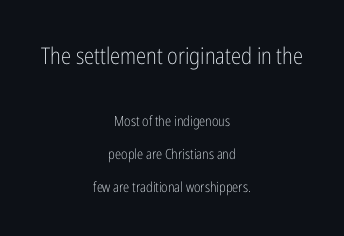
A roman cut, with each character standing at attention. Weight class: somewhere from thin through regular. The block sitting higher on the canvas is the one with enlarged characters. Notice how the passage keeps no hard edge, just a central spine.
